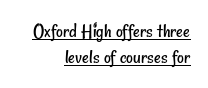
{"bold": "no", "underline": "yes", "align": "right", "line_spacing_ratio": 1.24, "letter_spacing": "normal", "letter_spacing_em": 0.0, "glyph_px": 21}
